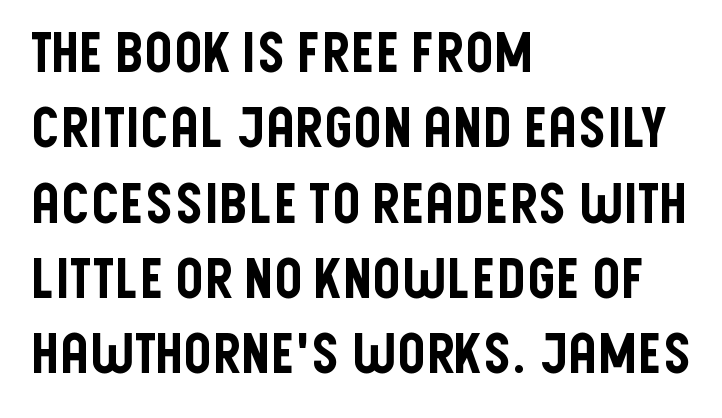
The zone under the glyphs is completely vacant. Each letter keeps its own natural width here, so spacing adapts to shape. Stroke terminals: plain, sans-serif. Horizontally, the lines are justified to the leading edge only.
